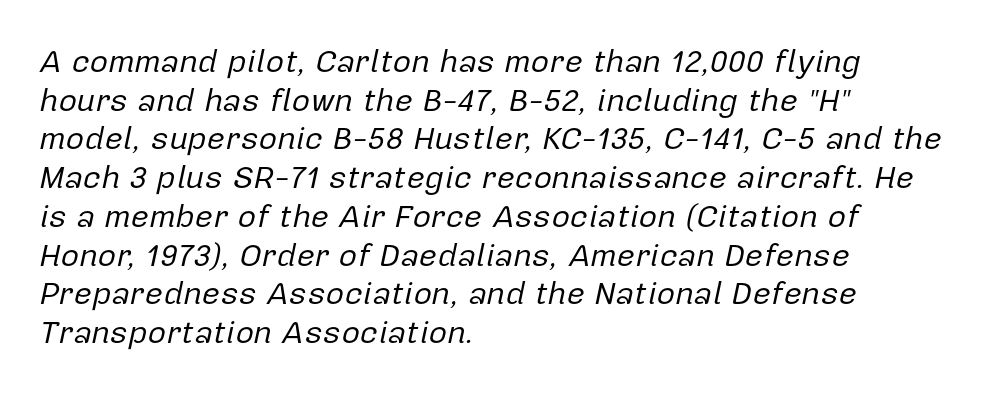
The image shows 32 px regular-weight type, italic (leaning right); set left-aligned, line spacing 1.21x, normal letter spacing, not underlined; low stroke contrast and a medium x-height.
